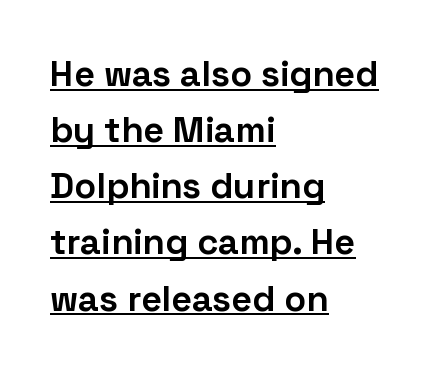
{"serif": "no", "italic": "no", "bold": "yes", "weight": "bold", "width": "normal", "stroke_contrast": "low", "x_height": "medium", "monospaced": "no", "underline": "yes", "align": "left", "line_spacing": "normal", "line_spacing_ratio": 1.56, "letter_spacing": "normal", "letter_spacing_em": 0.0, "glyph_px": 36}
